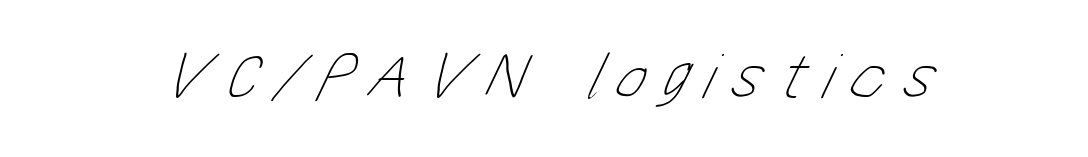
The image shows 66 px thin, condensed type; set unusually wide letter spacing (+0.26 em), not underlined; low stroke contrast and a medium x-height.
